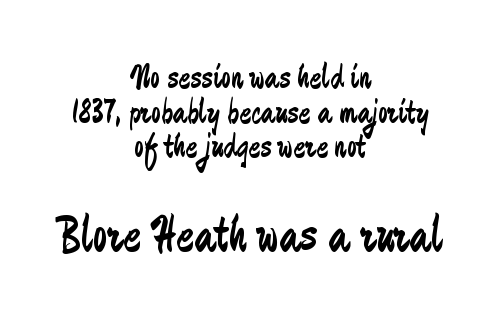
{"serif": "no", "bold": "no", "weight": "regular", "width": "condensed", "stroke_contrast": "low", "x_height": "small", "monospaced": "no", "underline": "no", "align": "center", "line_spacing": "tight", "line_spacing_ratio": 0.99, "letter_spacing": "normal", "letter_spacing_em": 0.0, "larger_block": "second", "size_ratio": 1.49, "glyph_px": 52}
